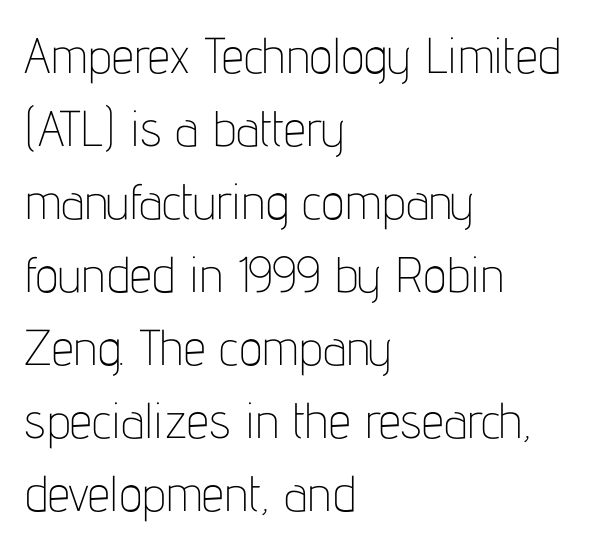
Regarding serifs, this sample does without them. The string is rendered with underlining switched off. Default kerning and tracking; the words read as compact shapes. Stroke thickness stays within the range of a standard reading face or lighter. Varying glyph widths throughout — classic text-font behaviour.
